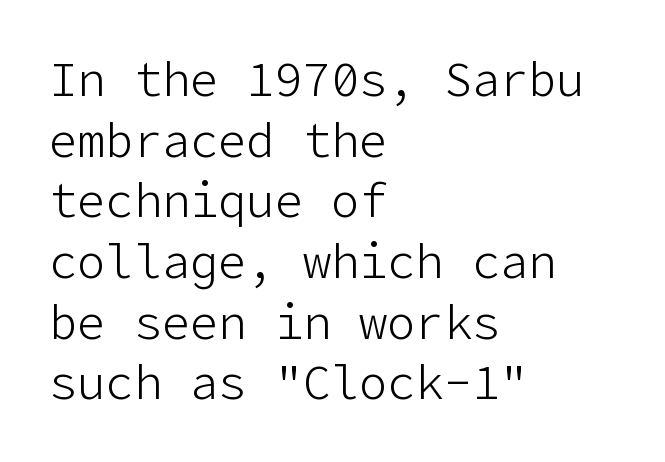
Every row of glyphs begins at an identical x-position on the left. The typeface has the unassuming heft of standard copy or less. The space between consecutive lines is moderate. Look at the tracking — it's just the regular setting, nothing added. Posture: upright roman.
